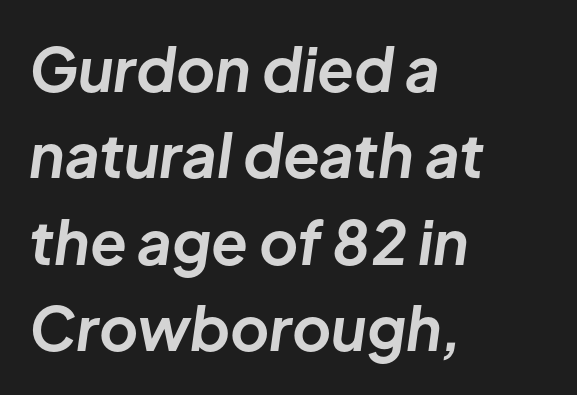
{"italic": "yes", "lean": "right", "slant_degrees": 8, "bold": "yes", "weight": "bold", "width": "normal", "stroke_contrast": "low", "x_height": "medium", "monospaced": "no", "underline": "no", "align": "left", "line_spacing": "normal", "line_spacing_ratio": 1.44, "letter_spacing": "normal", "letter_spacing_em": 0.0, "glyph_px": 60}
